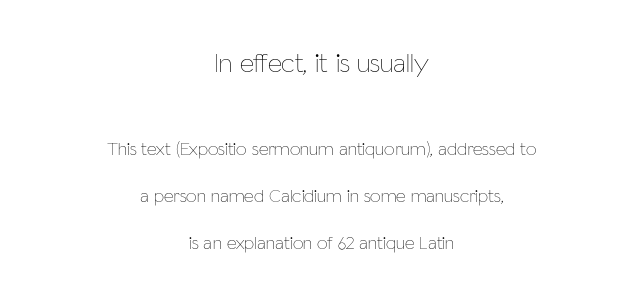
{"italic": "no", "bold": "no", "weight": "thin", "width": "condensed", "stroke_contrast": "low", "x_height": "medium", "monospaced": "no", "underline": "no", "align": "center", "line_spacing": "loose", "line_spacing_ratio": 2.48, "letter_spacing": "normal", "letter_spacing_em": 0.0, "larger_block": "first", "size_ratio": 1.47, "glyph_px": 28}
